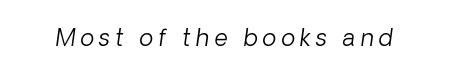
The image shows 23 px text type; set unusually wide letter spacing (+0.23 em), not underlined.
